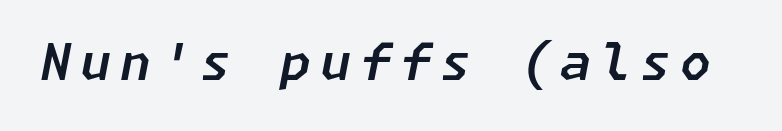
The space beneath each line is pristine and unruled. The glyphs look as if they've been sheared to an angle.
